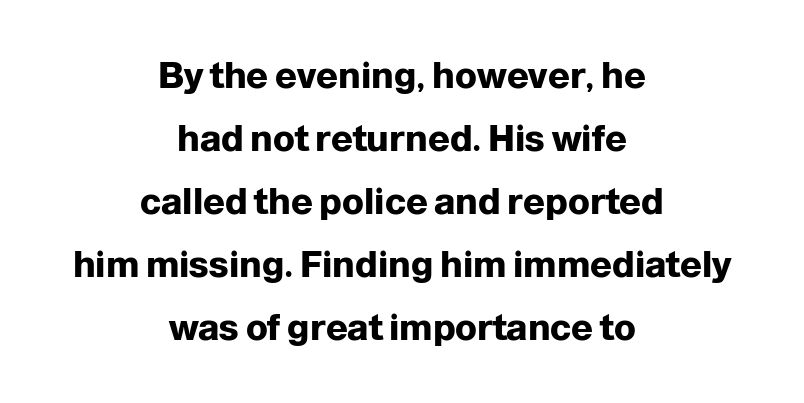
Here the designer chose a conventional face with non-uniform glyph widths. In terms of weight, the rendering is a true, heavy bold. The horizontal fit of the characters is conventional and even. Which margin do the lines hug? Neither — every line sits in the middle. Stroke terminals: plain, sans-serif. The letters stand upright; this is a roman face.
